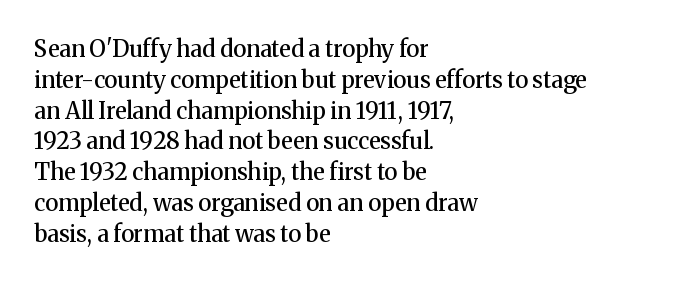
Whoever set this chose a conventional vertical rhythm. There is no visible air inserted between adjacent glyphs. Where is the straight margin? On the left. Type without underlining. The specimen reads as upright at a glance. The typesetting leans somewhat heavy: a semibold.
